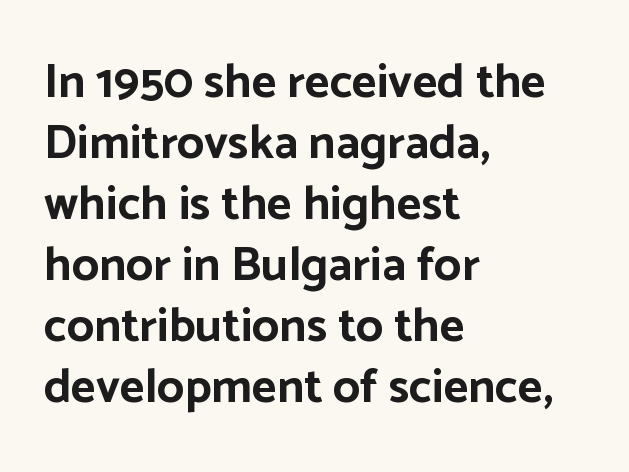
Standard letterfit; no display-style spreading of the glyphs. Heavy, bold letterforms. What kind of face is this? One without serifs — a sans. The lines sit at an ordinary, default distance from one another. The lines are quadded left.
